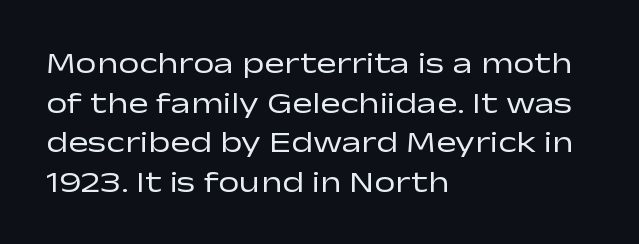
{"serif": "no", "italic": "no", "bold": "no", "weight": "regular", "width": "wide", "stroke_contrast": "low", "x_height": "medium", "monospaced": "no", "underline": "no", "align": "left", "line_spacing": "normal", "line_spacing_ratio": 1.32, "letter_spacing": "normal", "letter_spacing_em": 0.0, "glyph_px": 30}
